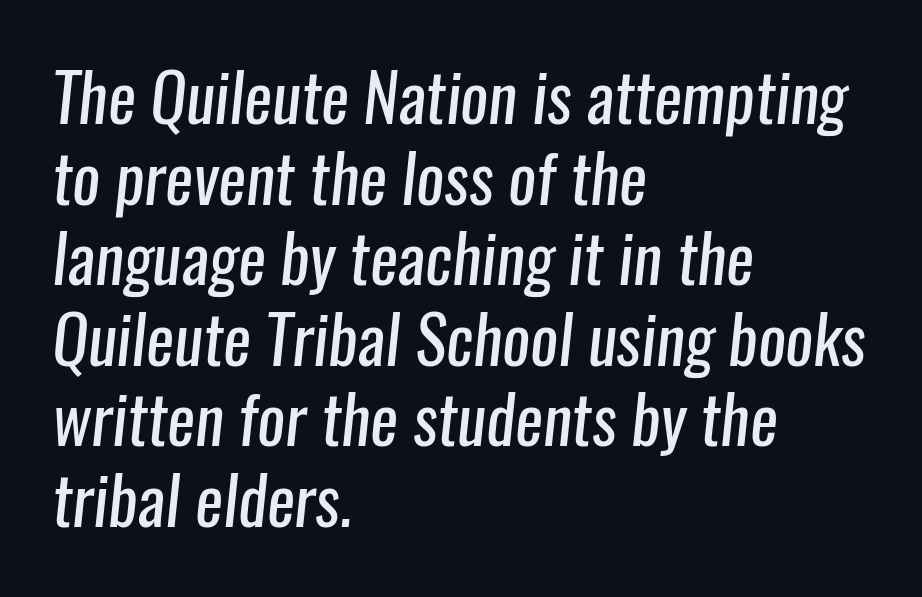
{"serif": "no", "bold": "no", "weight": "regular", "width": "condensed", "stroke_contrast": "low", "x_height": "medium", "monospaced": "no", "underline": "no", "align": "left", "line_spacing_ratio": 1.22, "letter_spacing": "normal", "letter_spacing_em": 0.0, "glyph_px": 66}
